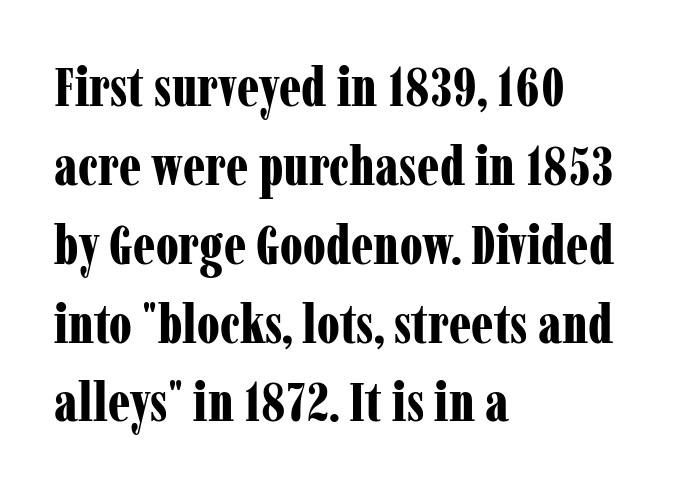
What stands out about the letter spacing? Nothing — it is the standard amount. If you drew a ruler down the left edge, every line would touch it. Varying glyph widths throughout — classic text-font behaviour. Nope, not italic — everything's standing straight. The line-height multiplier appears to be the usual default.
